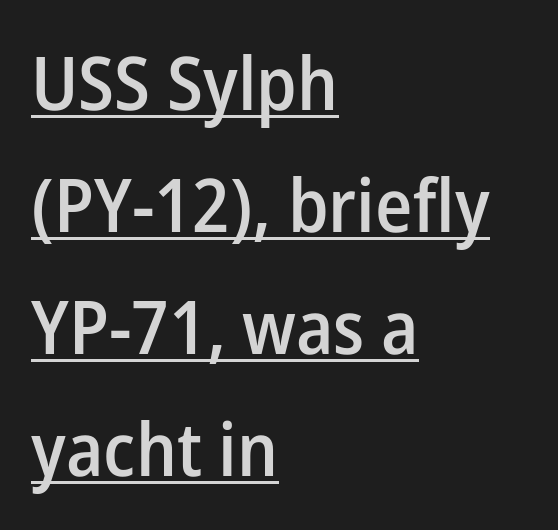
{"serif": "no", "italic": "no", "bold": "semi", "weight": "semibold", "width": "normal", "stroke_contrast": "low", "x_height": "medium", "monospaced": "no", "underline": "yes", "align": "left", "line_spacing": "normal", "line_spacing_ratio": 1.65, "letter_spacing": "normal", "letter_spacing_em": 0.0, "glyph_px": 74}
